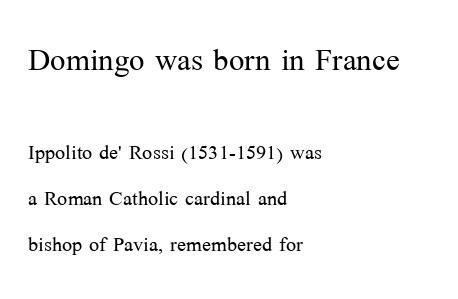
Q: Is the text bold? A: No.
Q: Is the text italic (slanted)? A: No, it is upright.
Q: Is the typeface a serif or a sans-serif typeface? A: Serif.
Q: Is the text underlined? A: No.
Q: How is the paragraph aligned? A: Left-aligned.
Q: Is the spacing between letters normal or unusually wide? A: Normal.
Q: Which block of text is set in a larger size, the first (top) or the second (bottom)? A: The first (top) one.
Q: Width (condensed, normal, or wide)? A: Normal.
Q: Stroke contrast? A: Medium.
Q: x-height? A: Medium.
Q: Monospaced? A: No.
